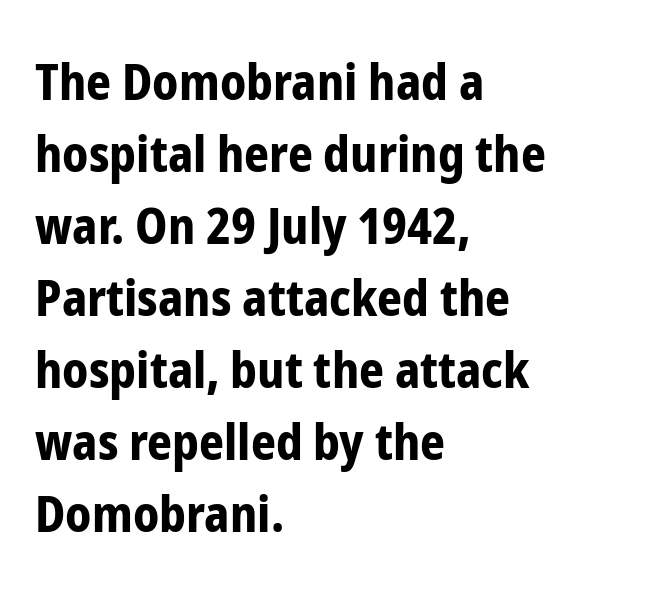
Q: Is the text bold? A: Yes.
Q: Is the text italic (slanted)? A: No, it is upright.
Q: Is the typeface a serif or a sans-serif typeface? A: Sans-serif.
Q: Is the text underlined? A: No.
Q: How is the paragraph aligned? A: Left-aligned.
Q: Is the spacing between letters normal or unusually wide? A: Normal.
Q: Is the spacing between lines tight, normal or loose? A: Normal.
Q: Width (condensed, normal, or wide)? A: Condensed.
Q: Stroke contrast? A: Low.
Q: x-height? A: Medium.
Q: Monospaced? A: No.
